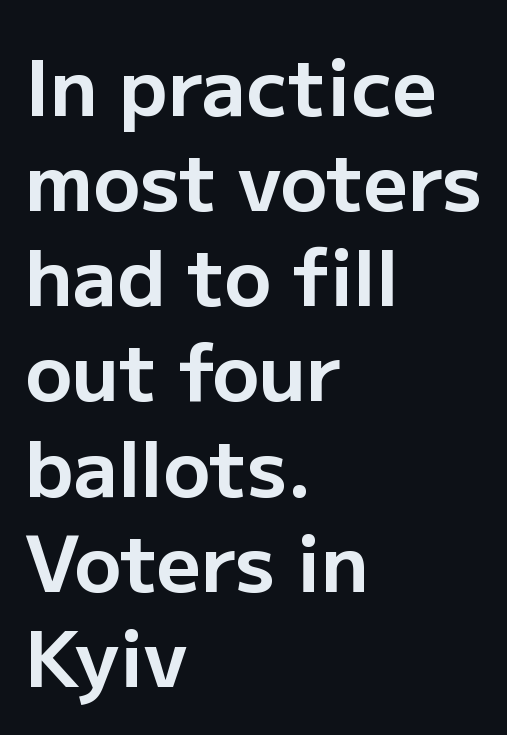
Think of a printed novel: that variable character pitch is what you see here. Visually the block forms a straight wall on the left and a jagged coastline on the right. Nobody touched the tracking dial on this one. Strokes here are thick enough to call this a true bold. No feet cap the strokes, marking this as sans-serif type. Underline: absent.
